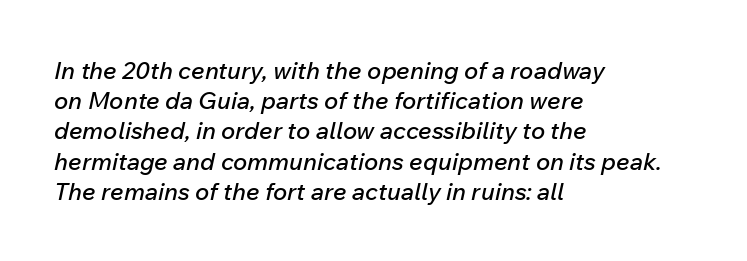
{"italic": "yes", "lean": "right", "slant_degrees": 12, "underline": "no", "align": "left", "line_spacing": "normal", "line_spacing_ratio": 1.26, "letter_spacing": "normal", "letter_spacing_em": 0.0, "glyph_px": 24}
